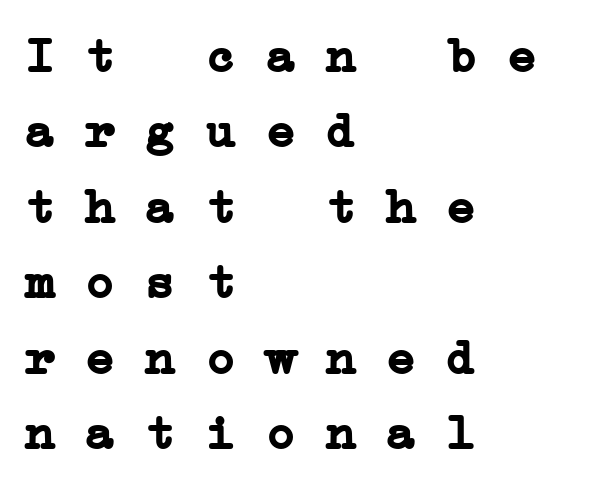
The image shows 50 px semibold, wide serif type, monospaced; set left-aligned, normal line spacing (1.51x), normal letter spacing, not underlined; low stroke contrast and a medium x-height.
